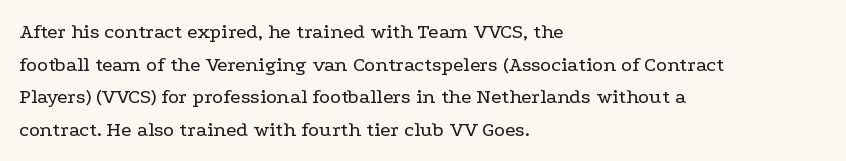
The axis of the letterforms is exactly vertical. Here the glyphs are tracked normally, forming tight word shapes. Descenders hang freely into open space. Line beginnings align vertically; line endings do not. The rows are spaced the way most documents space them.
